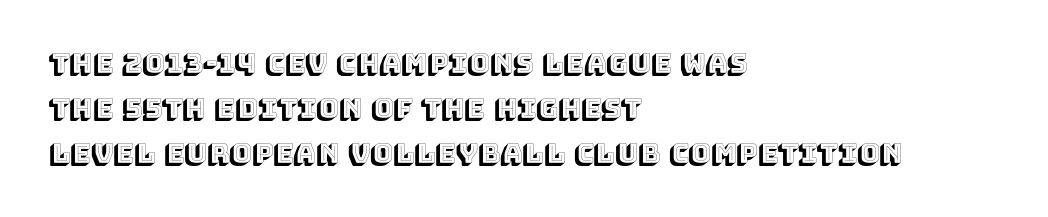
{"italic": "no", "underline": "no", "align": "left", "line_spacing": "normal", "line_spacing_ratio": 1.67, "letter_spacing": "normal", "letter_spacing_em": 0.0, "glyph_px": 27}
